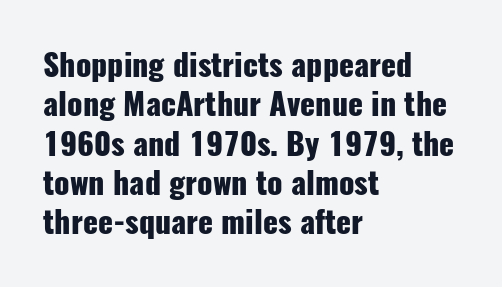
{"serif": "no", "italic": "no", "bold": "yes", "weight": "heavy", "width": "condensed", "stroke_contrast": "low", "x_height": "medium", "monospaced": "no", "underline": "no", "align": "left", "line_spacing": "normal", "line_spacing_ratio": 1.27, "letter_spacing": "normal", "letter_spacing_em": 0.0, "glyph_px": 31}
